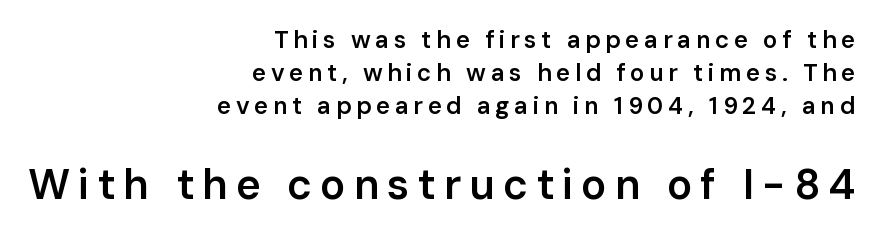
Nope, no serifs anywhere on these letters. Leading: standard. These words are printed semibold, heavier than regular yet not bold. The rendering uses natural spacing where letterforms have individual widths.
